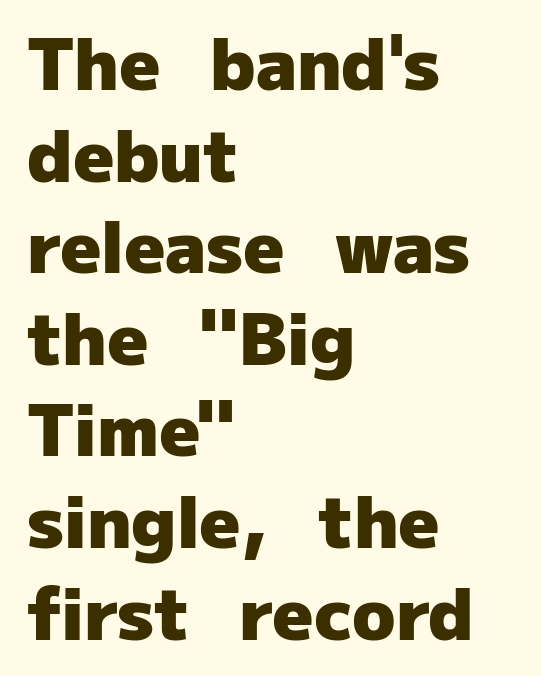
{"serif": "no", "italic": "no", "bold": "yes", "weight": "heavy", "width": "normal", "stroke_contrast": "low", "x_height": "medium", "monospaced": "no", "underline": "no", "align": "left", "line_spacing": "normal", "line_spacing_ratio": 1.29, "letter_spacing": "normal", "letter_spacing_em": 0.0, "glyph_px": 71}
